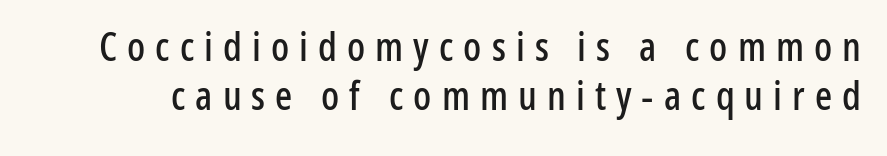
The image shows 40 px condensed sans-serif type, upright; set line spacing 1.22x, unusually wide letter spacing (+0.25 em), not underlined; low stroke contrast and a medium x-height.
